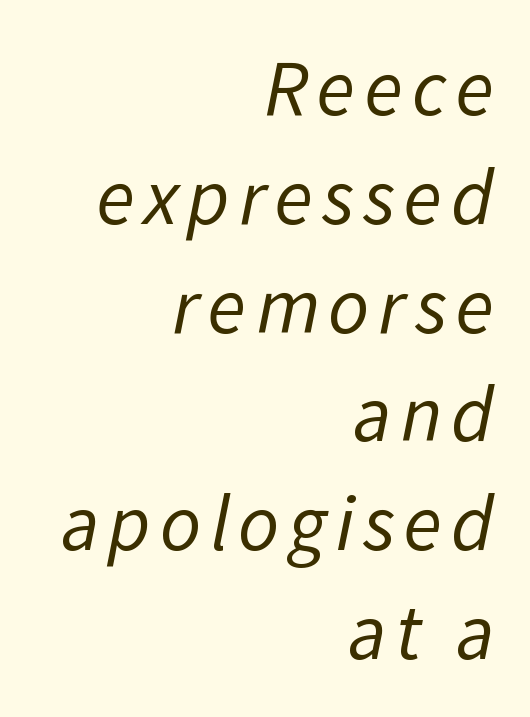
Q: Is the text bold? A: No.
Q: Is the typeface a serif or a sans-serif typeface? A: Sans-serif.
Q: Is the text underlined? A: No.
Q: How is the paragraph aligned? A: Right-aligned.
Q: Is the spacing between lines tight, normal or loose? A: Normal.
Q: Width (condensed, normal, or wide)? A: Normal.
Q: Stroke contrast? A: Low.
Q: x-height? A: Medium.
Q: Monospaced? A: No.
